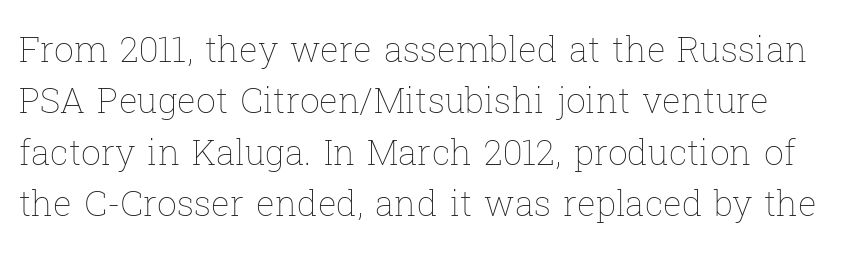
Q: Is the text bold? A: No.
Q: Is the text italic (slanted)? A: No, it is upright.
Q: Is the text underlined? A: No.
Q: Is the spacing between letters normal or unusually wide? A: Normal.
Q: Is the spacing between lines tight, normal or loose? A: Normal.
Q: Width (condensed, normal, or wide)? A: Normal.
Q: Stroke contrast? A: Low.
Q: x-height? A: Medium.
Q: Monospaced? A: No.
